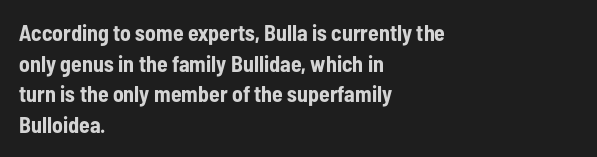
{"italic": "no", "bold": "yes", "underline": "no", "align": "left", "line_spacing": "normal", "line_spacing_ratio": 1.39, "letter_spacing": "normal", "letter_spacing_em": 0.0, "glyph_px": 22}
